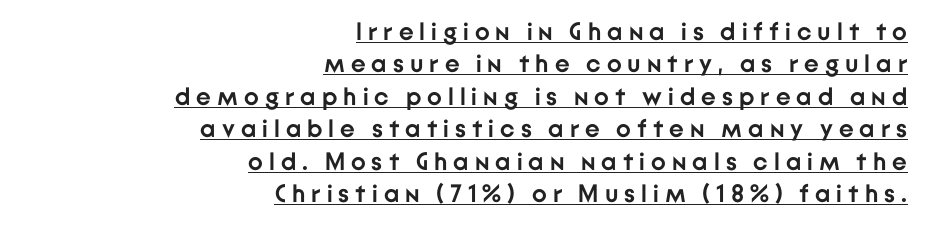
The image shows 25 px bold type, upright; set right-aligned, normal line spacing (1.3x), unusually wide letter spacing (+0.24 em), underlined.
